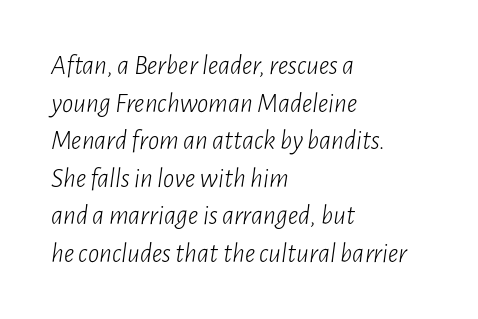
The image shows 28 px light, condensed type, italic (leaning right); set left-aligned, normal line spacing (1.34x), normal letter spacing, not underlined; low stroke contrast and a medium x-height.
